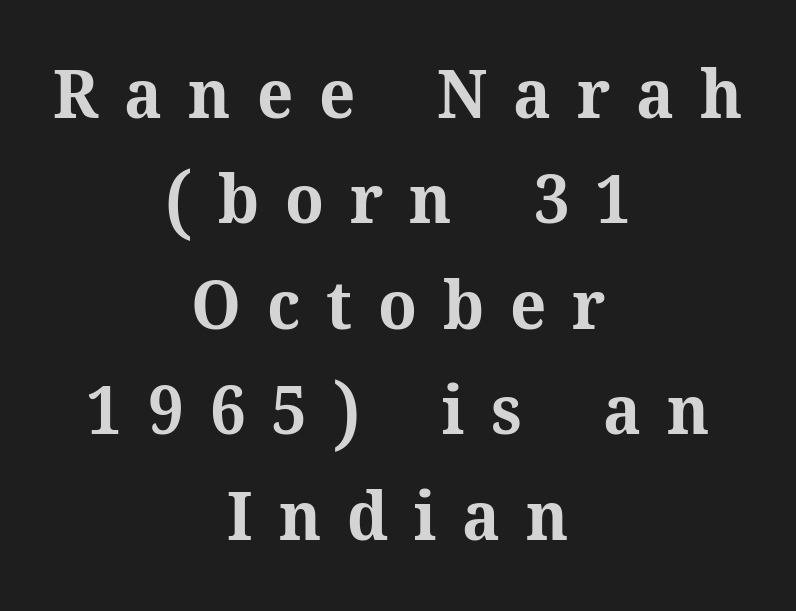
{"serif": "yes", "italic": "no", "bold": "yes", "weight": "bold", "width": "normal", "stroke_contrast": "medium", "x_height": "medium", "monospaced": "no", "underline": "no", "align": "center", "line_spacing": "normal", "line_spacing_ratio": 1.55, "letter_spacing": "wide", "letter_spacing_em": 0.38, "glyph_px": 68}
